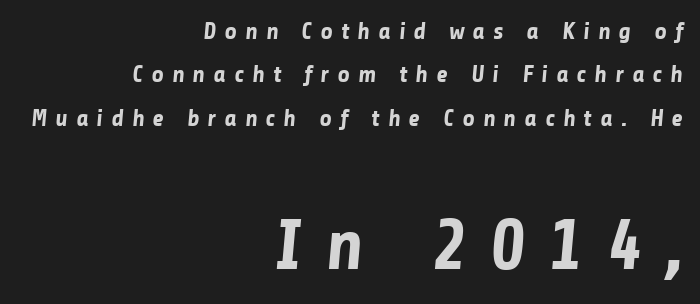
The passage shown is not underscored anywhere. Size hierarchy here favors the trailing block over the leading one. Observe the absence of serifs on each vertical stroke in this sample. The rendering uses natural spacing where letterforms have individual widths. Substantial extra tracking has been applied to these lines.
